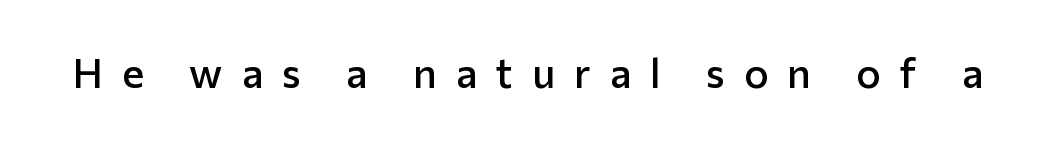
The image shows 41 px semibold sans-serif type, upright; set unusually wide letter spacing (+0.46 em), not underlined; low stroke contrast and a medium x-height.
